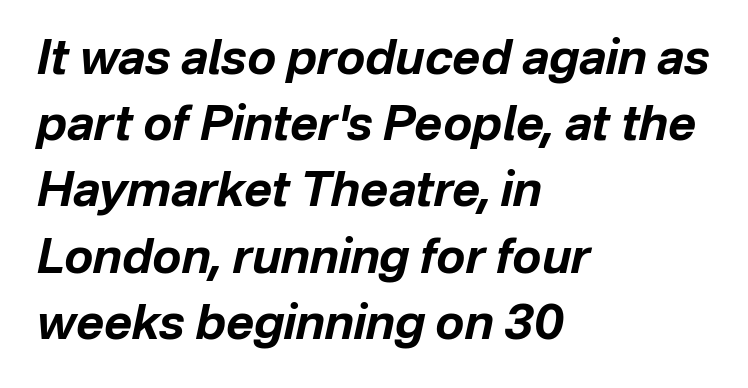
{"italic": "yes", "lean": "right", "slant_degrees": 12, "bold": "yes", "weight": "bold", "width": "normal", "stroke_contrast": "low", "x_height": "medium", "monospaced": "no", "underline": "no", "align": "left", "line_spacing": "normal", "line_spacing_ratio": 1.38, "letter_spacing": "normal", "letter_spacing_em": 0.0, "glyph_px": 48}
